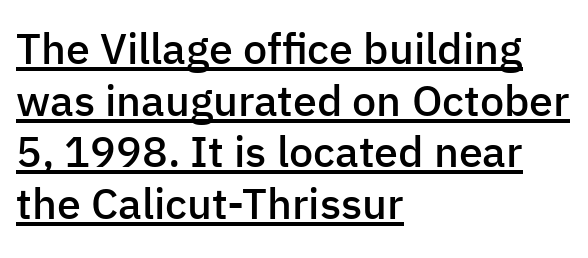
{"serif": "no", "italic": "no", "bold": "semi", "weight": "semibold", "width": "normal", "stroke_contrast": "low", "x_height": "medium", "monospaced": "no", "underline": "yes", "align": "left", "line_spacing_ratio": 1.2, "letter_spacing": "normal", "letter_spacing_em": 0.0, "glyph_px": 43}
